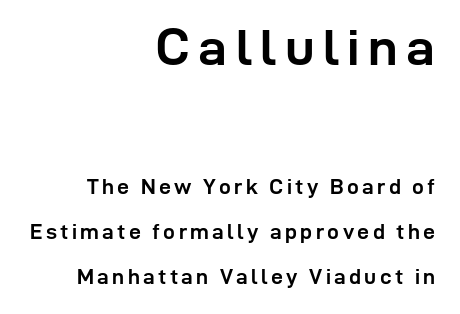
The rendering uses a bold face; every stroke is thick and dark. This rendering uses right alignment, leaving the left contour irregular. The strip under each line holds only bare page. Size hierarchy here favors the leading block over the trailing one. The font family rendered here belongs to the sans-serif group. The letters advance in unequal steps, a hallmark of proportional type.
